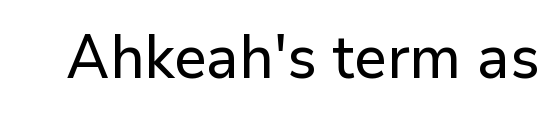
The image shows 60 px sans-serif type, upright; set normal letter spacing, not underlined; low stroke contrast and a medium x-height.
